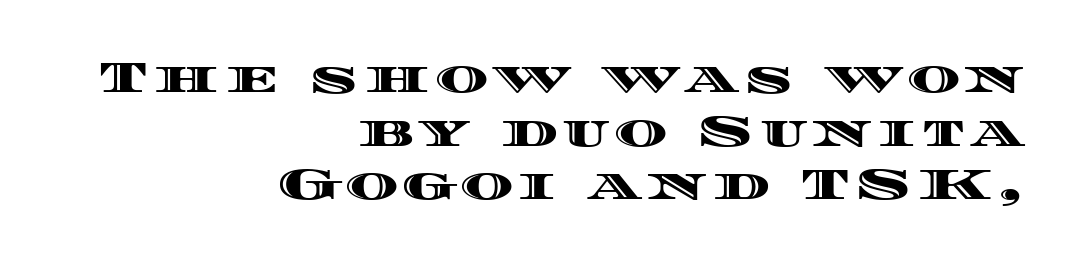
Q: Is the text italic (slanted)? A: No, it is upright.
Q: Is the text underlined? A: No.
Q: How is the paragraph aligned? A: Right-aligned.
Q: Width (condensed, normal, or wide)? A: Wide.
Q: x-height? A: Large.
Q: Monospaced? A: No.
